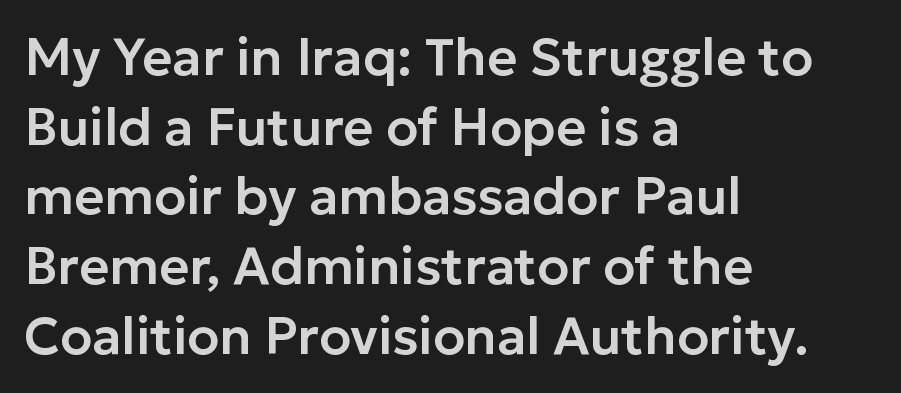
Q: Is the text italic (slanted)? A: No, it is upright.
Q: Is the typeface a serif or a sans-serif typeface? A: Sans-serif.
Q: Is the text underlined? A: No.
Q: How is the paragraph aligned? A: Left-aligned.
Q: Is the spacing between letters normal or unusually wide? A: Normal.
Q: Is the spacing between lines tight, normal or loose? A: Normal.
Q: Width (condensed, normal, or wide)? A: Normal.
Q: Stroke contrast? A: Low.
Q: x-height? A: Medium.
Q: Monospaced? A: No.
